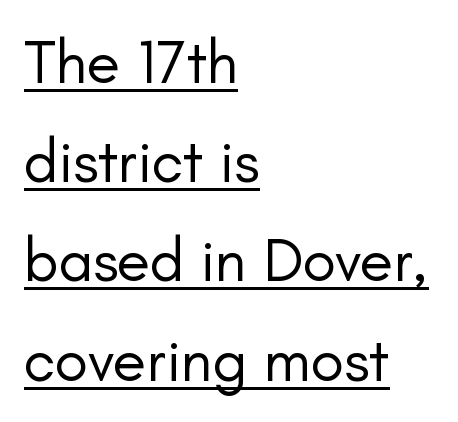
{"serif": "no", "italic": "no", "bold": "no", "weight": "regular", "width": "normal", "stroke_contrast": "low", "x_height": "small", "monospaced": "no", "underline": "yes", "align": "left", "line_spacing": "normal", "line_spacing_ratio": 1.6, "letter_spacing": "normal", "letter_spacing_em": 0.0, "glyph_px": 62}
